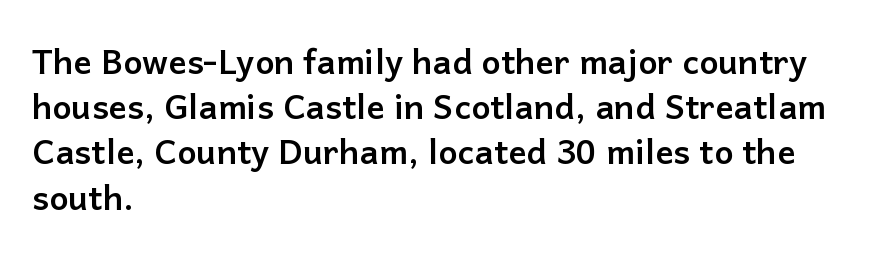
The image shows 34 px semibold sans-serif type, upright; set left-aligned, normal line spacing (1.33x), normal letter spacing, not underlined; low stroke contrast and a medium x-height.
